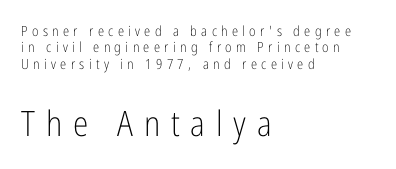
The image shows 35 px light, condensed sans-serif type, upright; set left-aligned, line spacing 1.17x, unusually wide letter spacing (+0.31 em), not underlined; the second (bottom) block is 2.5x larger; low stroke contrast and a medium x-height.
